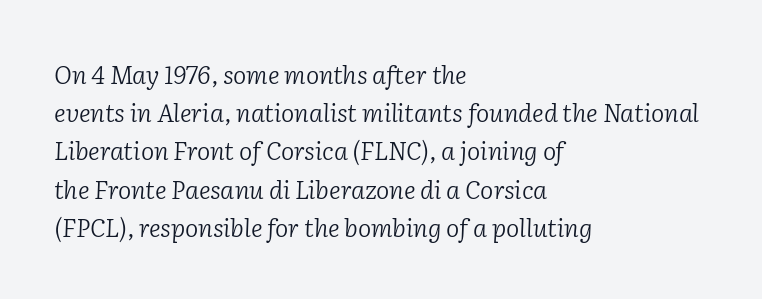
The image shows 25 px text type, italic (leaning right); set left-aligned, normal line spacing (1.53x), normal letter spacing, not underlined.
